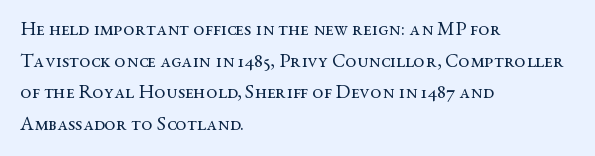
{"italic": "no", "bold": "no", "underline": "no", "align": "left", "line_spacing": "normal", "line_spacing_ratio": 1.58, "letter_spacing": "normal", "letter_spacing_em": 0.0, "glyph_px": 20}
